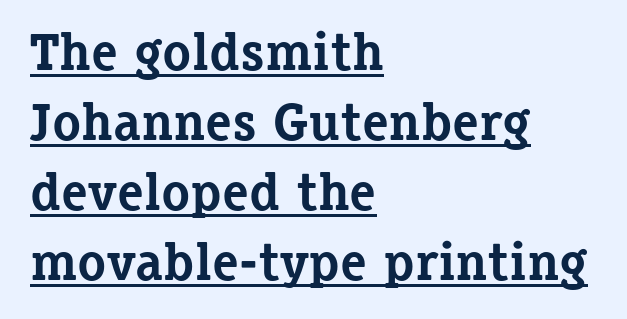
Caption: bold face, heavy strokes. Inter-character spacing is left at the font's built-in metrics. Notice how the passage keeps a crisp vertical edge on the left only. Do the letters lean? They stand straight.
